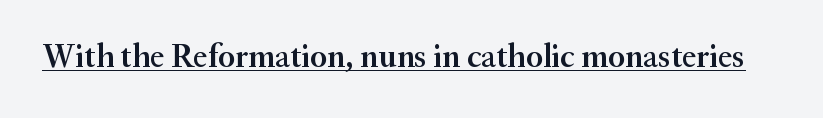
Tracking here is standard; glyphs follow each other at the usual distance. The type sits square on the baseline with zero lean. These characters rest on top of a visible drawn line. The typeface chosen for these lines features serifs.
